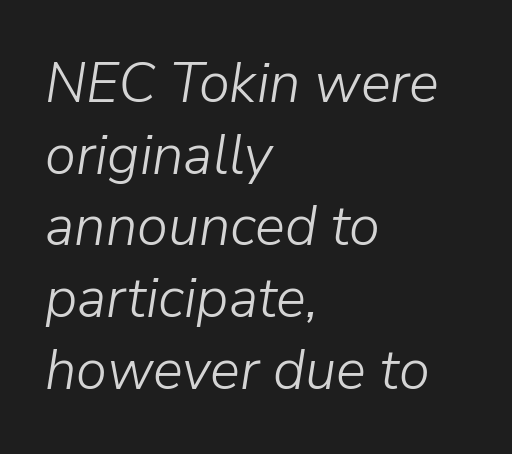
The image shows 56 px light type, italic (leaning right); set left-aligned, normal line spacing (1.28x), normal letter spacing, not underlined; low stroke contrast and a medium x-height.
